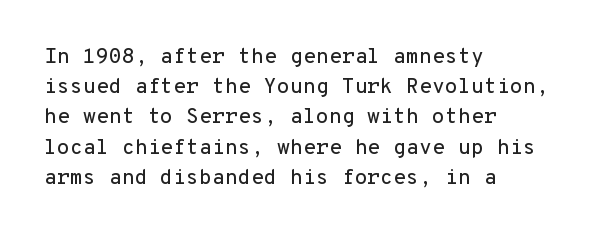
The image shows 21 px text type, upright; set left-aligned, normal line spacing (1.44x), normal letter spacing, not underlined.
